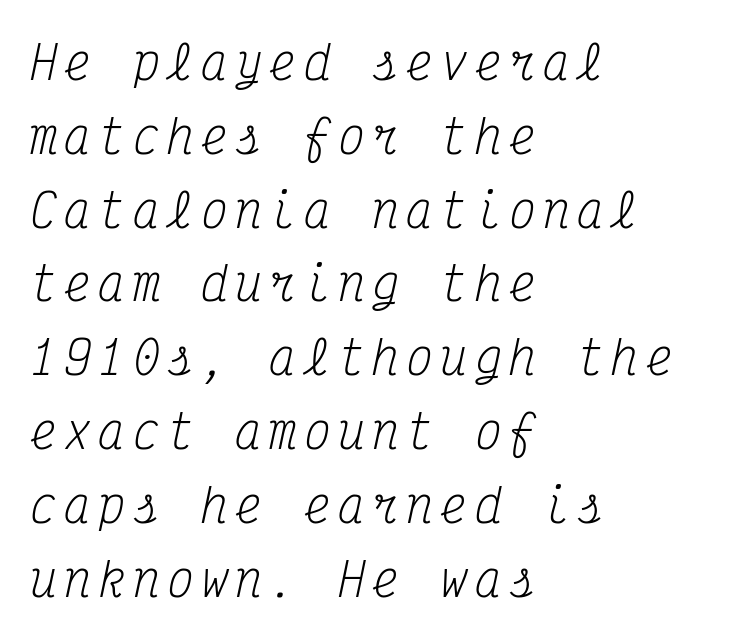
Q: Is the text bold? A: No.
Q: Is the text italic (slanted)? A: Yes, it leans right by about 12 degrees.
Q: Is the typeface a serif or a sans-serif typeface? A: Serif.
Q: Is the text underlined? A: No.
Q: How is the paragraph aligned? A: Left-aligned.
Q: Is the spacing between lines tight, normal or loose? A: Normal.
Q: Width (condensed, normal, or wide)? A: Condensed.
Q: Stroke contrast? A: Medium.
Q: x-height? A: Medium.
Q: Monospaced? A: Yes.
